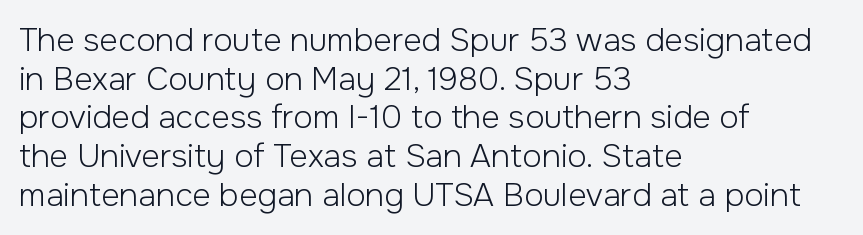
Q: Is the text bold? A: No.
Q: Is the text italic (slanted)? A: No, it is upright.
Q: Is the typeface a serif or a sans-serif typeface? A: Sans-serif.
Q: Is the text underlined? A: No.
Q: How is the paragraph aligned? A: Left-aligned.
Q: Is the spacing between letters normal or unusually wide? A: Normal.
Q: Width (condensed, normal, or wide)? A: Normal.
Q: Stroke contrast? A: Low.
Q: x-height? A: Medium.
Q: Monospaced? A: No.
